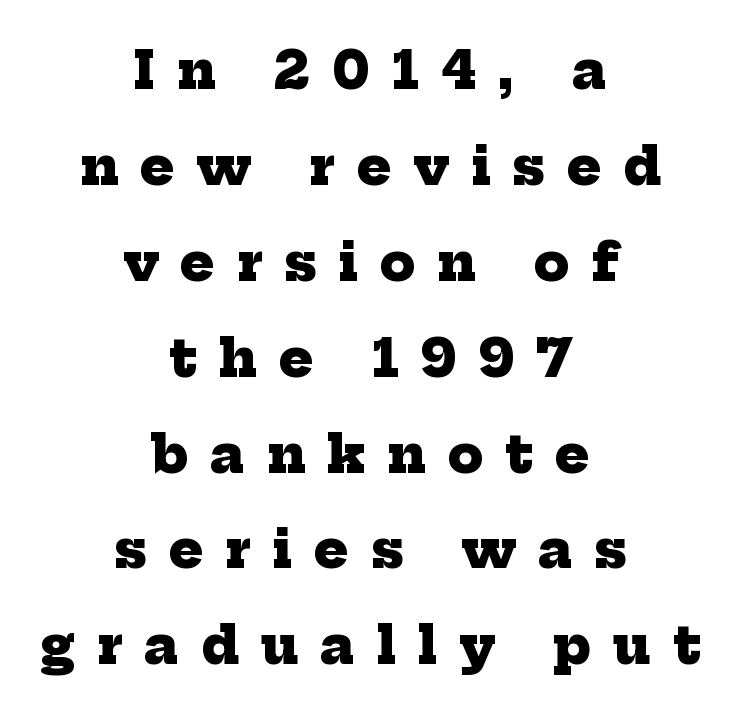
The image shows 51 px heavy serif type; set centered, line spacing 1.88x, unusually wide letter spacing (+0.43 em), not underlined; low stroke contrast and a medium x-height.
